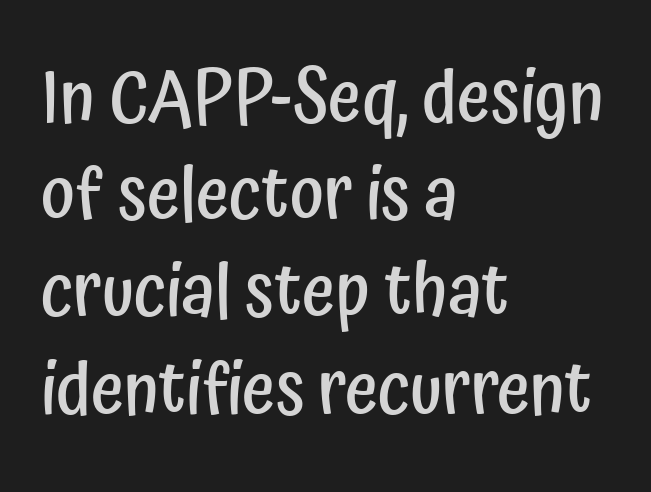
The image shows 72 px semibold, condensed sans-serif type, upright; set left-aligned, normal line spacing (1.35x), normal letter spacing, not underlined; low stroke contrast and a medium x-height.
